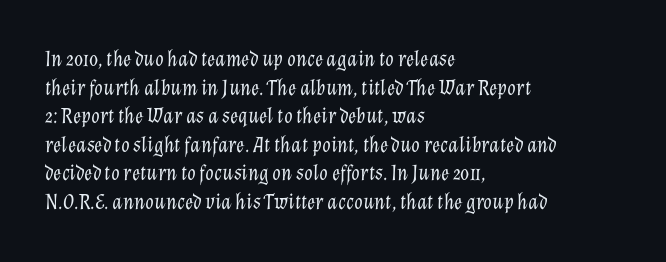
The image shows 22 px text type, italic (leaning right); set left-aligned, normal line spacing (1.3x), normal letter spacing, not underlined.
